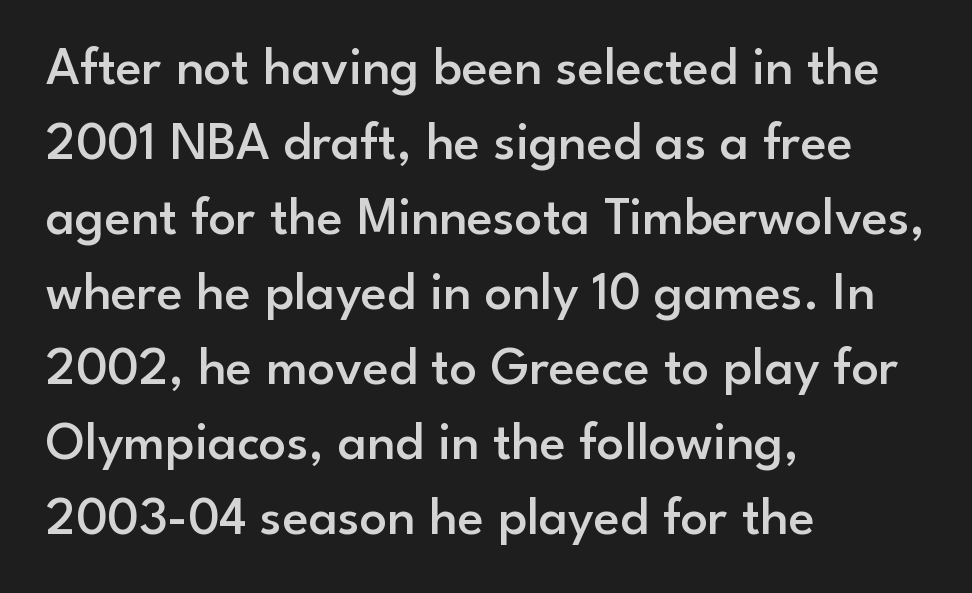
{"serif": "no", "italic": "no", "bold": "semi", "weight": "semibold", "width": "normal", "stroke_contrast": "low", "x_height": "small", "monospaced": "no", "underline": "no", "align": "left", "line_spacing": "normal", "line_spacing_ratio": 1.39, "letter_spacing": "normal", "letter_spacing_em": 0.0, "glyph_px": 54}
